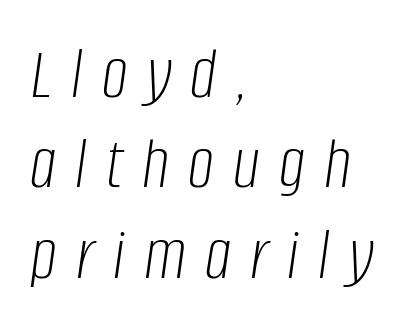
The image shows 74 px light, condensed type, italic (leaning right); set left-aligned, line spacing 1.22x, unusually wide letter spacing (+0.26 em), not underlined; low stroke contrast and a large x-height.
